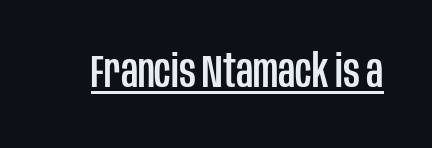
The image shows 47 px condensed sans-serif type, upright; set normal letter spacing, underlined; low stroke contrast and a large x-height.
